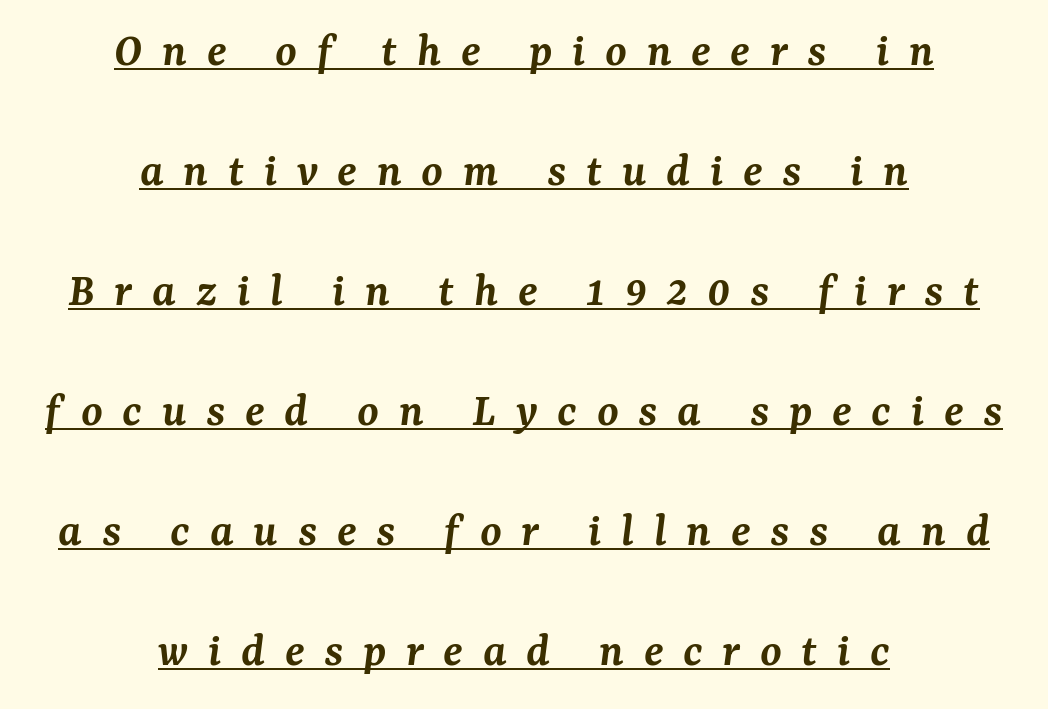
Q: Is the text bold? A: Semi-bold.
Q: Is the text italic (slanted)? A: Yes, it leans right by about 7 degrees.
Q: Is the typeface a serif or a sans-serif typeface? A: Serif.
Q: Is the text underlined? A: Yes.
Q: How is the paragraph aligned? A: Centered.
Q: Is the spacing between letters normal or unusually wide? A: Unusually wide.
Q: Is the spacing between lines tight, normal or loose? A: Loose.
Q: Width (condensed, normal, or wide)? A: Normal.
Q: Stroke contrast? A: Medium.
Q: x-height? A: Medium.
Q: Monospaced? A: No.
